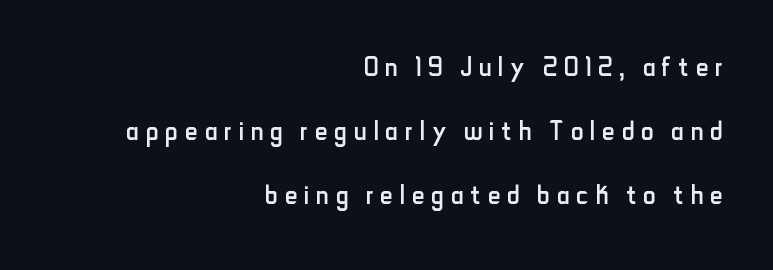
The axis of the letterforms is exactly vertical. Teacher's note: observe the even right margin — that is flush-right alignment. Vertical stems look standard width or narrower in stroke. Think of a printed novel: that variable character pitch is what you see here.
